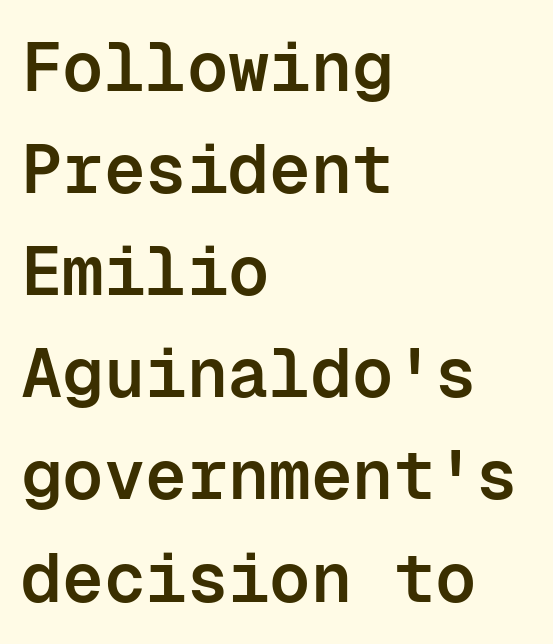
A classic flush-left, rag-right setting is used for this passage. Type without underlining. Normally led — the rows are evenly, conventionally spaced. Standard letterfit; no display-style spreading of the glyphs. Each glyph is drawn with semibold strokes, heavier than normal yet not fully bold.
